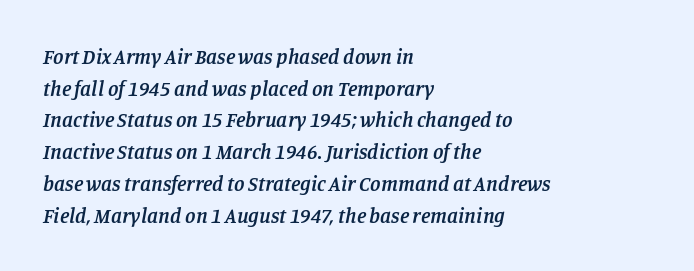
Q: Is the text bold? A: Semi-bold.
Q: Is the text italic (slanted)? A: Yes, it leans right by about 11 degrees.
Q: Is the text underlined? A: No.
Q: How is the paragraph aligned? A: Left-aligned.
Q: Is the spacing between letters normal or unusually wide? A: Normal.
Q: Is the spacing between lines tight, normal or loose? A: Normal.
